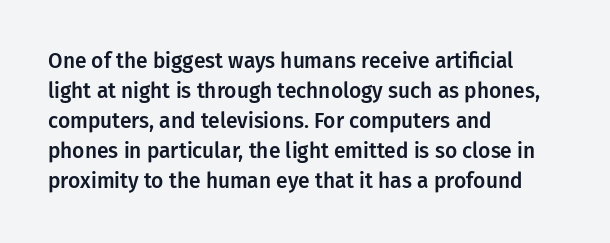
The gaps between neighbouring characters are ordinary and unremarkable. This rendering uses left alignment, leaving the right contour irregular. Horizontal bands of white between lines are of average thickness. The strip under each line holds only bare page. It's the straight-up-and-down kind of type.
